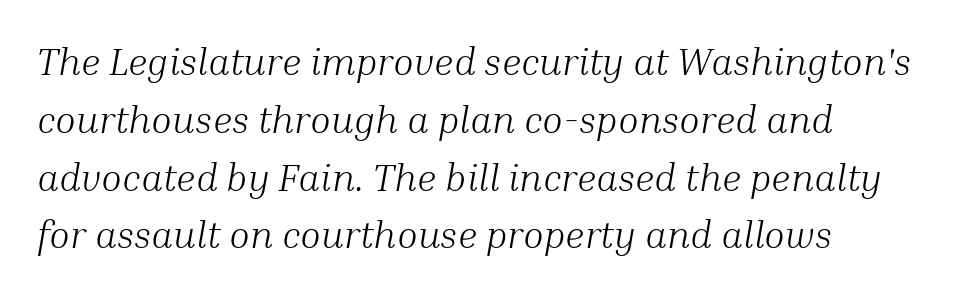
Each row of text sits above clean, open space. Slanted lettering throughout. The letters sit at their default tracking, neither squeezed nor spread. The strokes carry an ordinary text weight at most. Each letter's strokes conclude with small projecting serifs.
